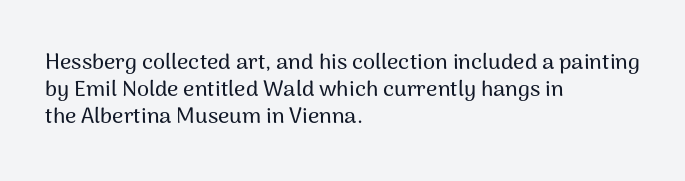
{"italic": "no", "underline": "no", "align": "left", "line_spacing_ratio": 1.22, "letter_spacing": "normal", "letter_spacing_em": 0.0, "glyph_px": 22}
